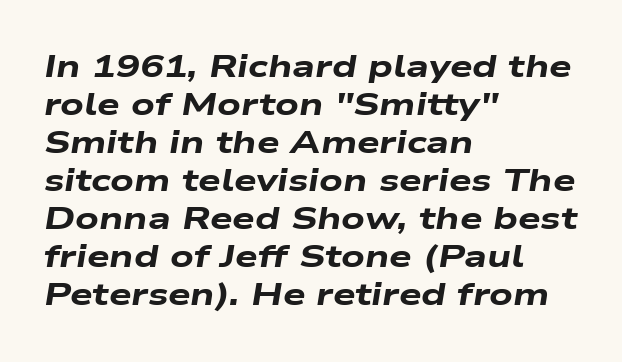
You could not count columns in this text — the font is proportionally spaced. What stands out about the letter spacing? Nothing — it is the standard amount. Italic? Definitely — the glyphs are oblique. The strip under each line holds only bare page. Each glyph is drawn with heavy, bold strokes. The rag falls on the right side of this text block.
